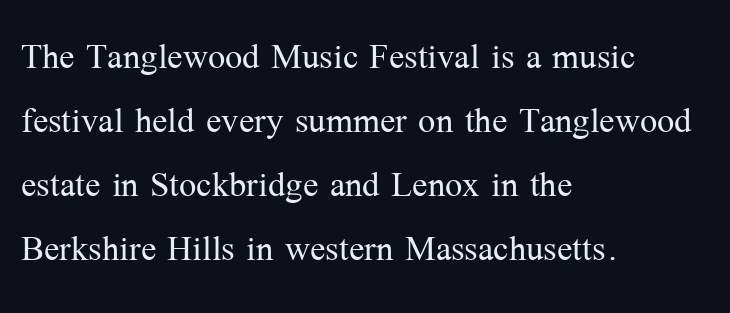
The image shows 46 px light serif type, upright; set left-aligned, normal line spacing (1.39x), normal letter spacing, not underlined; medium stroke contrast and a medium x-height.
